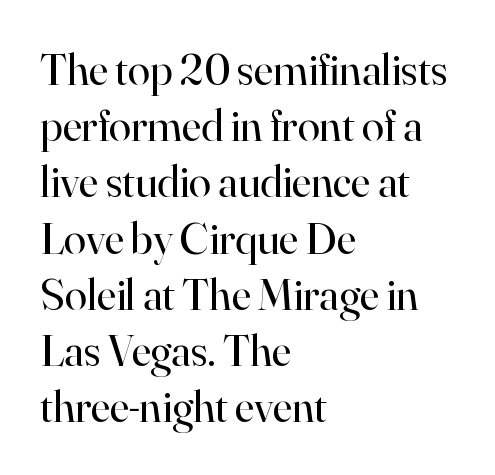
The image shows 45 px regular-weight serif type, upright; set left-aligned, normal line spacing (1.25x), normal letter spacing, not underlined; high stroke contrast and a small x-height.
